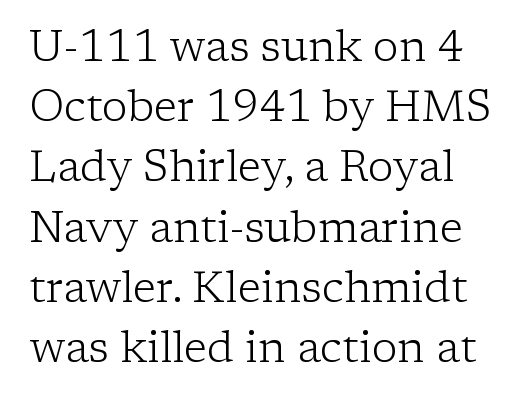
Q: Is the text bold? A: No.
Q: Is the text italic (slanted)? A: No, it is upright.
Q: Is the typeface a serif or a sans-serif typeface? A: Serif.
Q: Is the text underlined? A: No.
Q: Is the spacing between letters normal or unusually wide? A: Normal.
Q: Is the spacing between lines tight, normal or loose? A: Normal.
Q: Width (condensed, normal, or wide)? A: Normal.
Q: Stroke contrast? A: Low.
Q: x-height? A: Medium.
Q: Monospaced? A: No.
